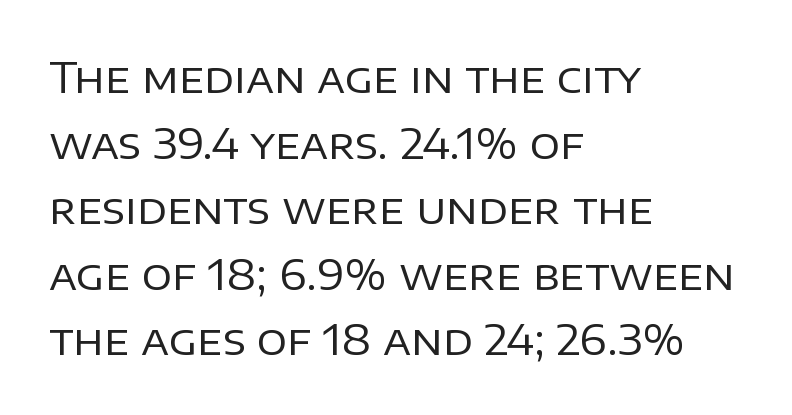
{"serif": "no", "italic": "no", "bold": "no", "weight": "regular", "width": "normal", "stroke_contrast": "low", "x_height": "large", "monospaced": "no", "underline": "no", "align": "left", "line_spacing": "normal", "line_spacing_ratio": 1.56, "letter_spacing": "normal", "letter_spacing_em": 0.0, "glyph_px": 42}
